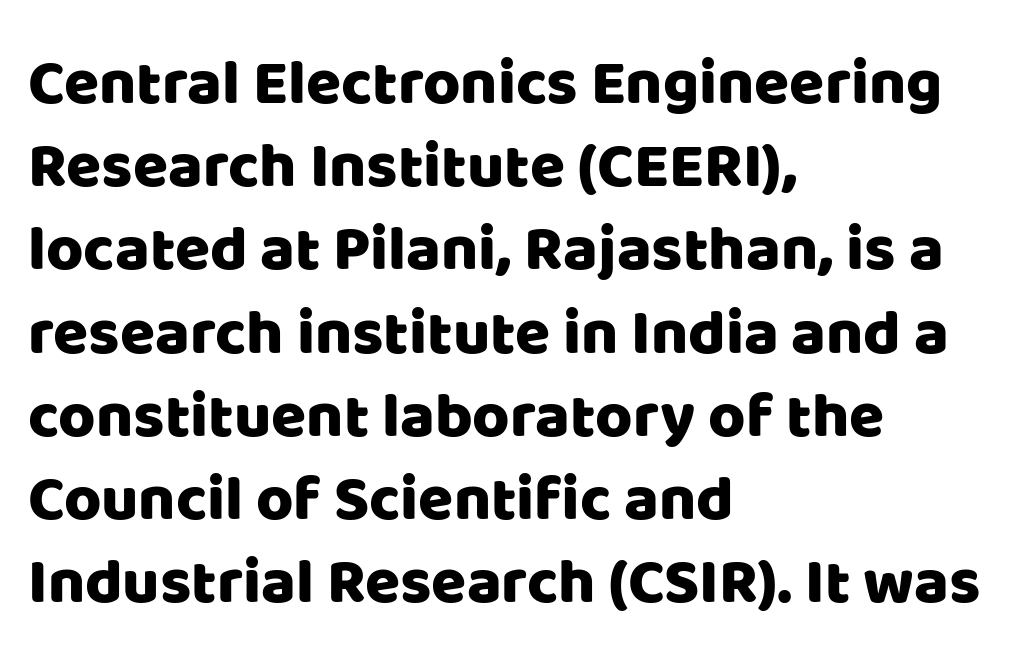
Q: Is the text italic (slanted)? A: No, it is upright.
Q: Is the typeface a serif or a sans-serif typeface? A: Sans-serif.
Q: Is the text underlined? A: No.
Q: How is the paragraph aligned? A: Left-aligned.
Q: Is the spacing between letters normal or unusually wide? A: Normal.
Q: Is the spacing between lines tight, normal or loose? A: Normal.
Q: Width (condensed, normal, or wide)? A: Normal.
Q: Stroke contrast? A: Low.
Q: x-height? A: Large.
Q: Monospaced? A: No.
